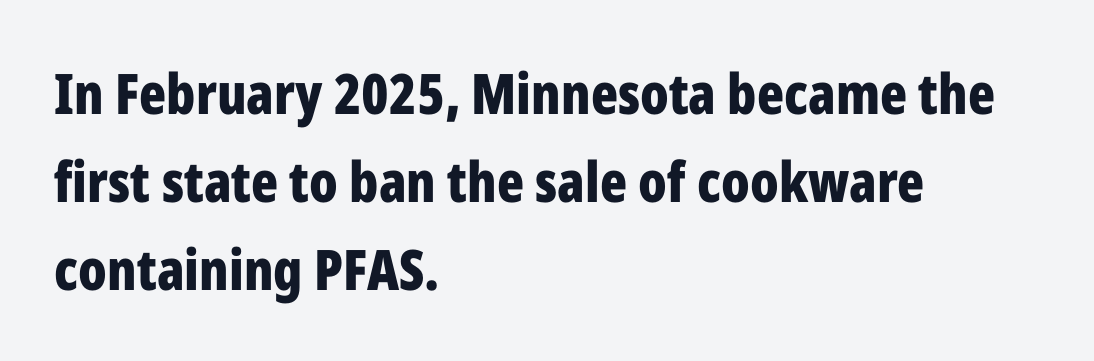
The image shows 56 px bold, condensed sans-serif type, upright; set left-aligned, normal line spacing (1.57x), normal letter spacing, not underlined; low stroke contrast and a medium x-height.
